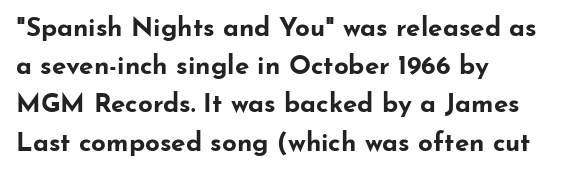
Q: Is the text bold? A: Yes.
Q: Is the text italic (slanted)? A: No, it is upright.
Q: Is the text underlined? A: No.
Q: How is the paragraph aligned? A: Left-aligned.
Q: Is the spacing between letters normal or unusually wide? A: Normal.
Q: Is the spacing between lines tight, normal or loose? A: Normal.
